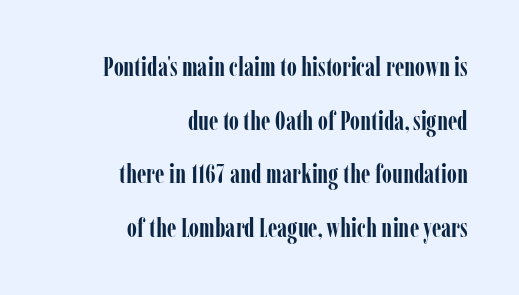
The image shows 26 px bold type, upright; set right-aligned, loose line spacing (2.06x), normal letter spacing, not underlined.
